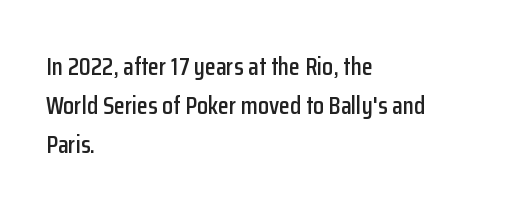
Q: Is the text italic (slanted)? A: No, it is upright.
Q: Is the text underlined? A: No.
Q: How is the paragraph aligned? A: Left-aligned.
Q: Is the spacing between letters normal or unusually wide? A: Normal.
Q: Is the spacing between lines tight, normal or loose? A: Normal.
